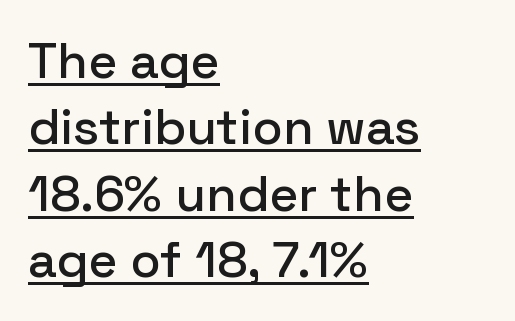
The image shows 50 px sans-serif type, upright; set left-aligned, normal line spacing (1.33x), normal letter spacing, underlined; low stroke contrast and a medium x-height.
